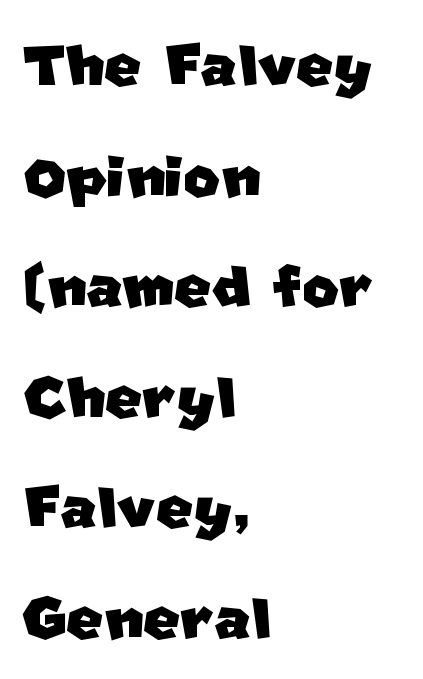
{"serif": "no", "width": "normal", "stroke_contrast": "low", "x_height": "large", "monospaced": "no", "underline": "no", "align": "left", "line_spacing": "normal", "line_spacing_ratio": 1.4, "letter_spacing": "normal", "letter_spacing_em": 0.0, "glyph_px": 79}
